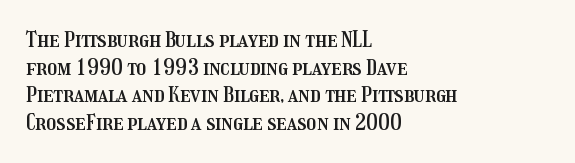
The image shows 22 px text type, upright; set left-aligned, normal line spacing (1.26x), normal letter spacing, not underlined.
